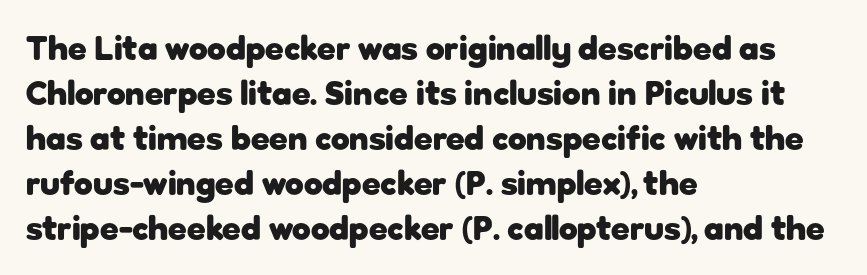
{"serif": "no", "italic": "no", "bold": "yes", "weight": "heavy", "width": "normal", "stroke_contrast": "low", "x_height": "medium", "monospaced": "no", "underline": "no", "align": "left", "line_spacing": "normal", "line_spacing_ratio": 1.32, "letter_spacing": "normal", "letter_spacing_em": 0.0, "glyph_px": 34}
